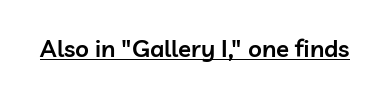
Q: Is the text bold? A: Semi-bold.
Q: Is the text italic (slanted)? A: No, it is upright.
Q: Is the text underlined? A: Yes.
Q: Is the spacing between letters normal or unusually wide? A: Normal.
